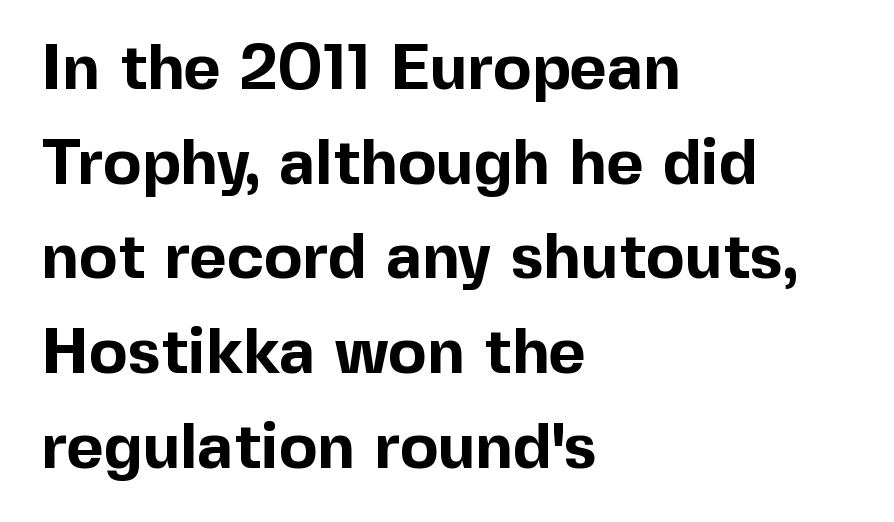
Q: Is the text bold? A: Yes.
Q: Is the text italic (slanted)? A: No, it is upright.
Q: Is the typeface a serif or a sans-serif typeface? A: Sans-serif.
Q: Is the text underlined? A: No.
Q: How is the paragraph aligned? A: Left-aligned.
Q: Is the spacing between letters normal or unusually wide? A: Normal.
Q: Is the spacing between lines tight, normal or loose? A: Normal.
Q: Width (condensed, normal, or wide)? A: Normal.
Q: x-height? A: Medium.
Q: Monospaced? A: No.
